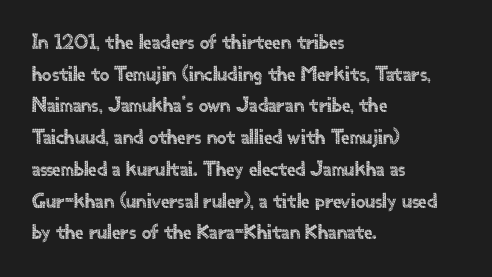
Has an underline been added? It has not. Do the letters lean? They stand straight. Notice how descenders clear the ascenders below comfortably — that's standard leading. The line texture is even and compact thanks to regular tracking.
